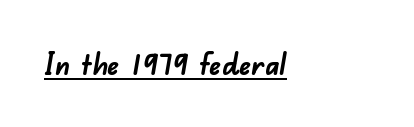
Q: Is the text bold? A: Yes.
Q: Is the typeface a serif or a sans-serif typeface? A: Sans-serif.
Q: Is the text underlined? A: Yes.
Q: How is the paragraph aligned? A: Left-aligned.
Q: Is the spacing between letters normal or unusually wide? A: Normal.
Q: Width (condensed, normal, or wide)? A: Normal.
Q: Stroke contrast? A: Low.
Q: x-height? A: Small.
Q: Monospaced? A: No.
